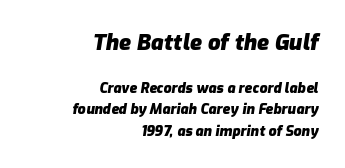
Q: Is the text bold? A: Yes.
Q: Is the text italic (slanted)? A: Yes, it leans right by about 9 degrees.
Q: Is the text underlined? A: No.
Q: How is the paragraph aligned? A: Right-aligned.
Q: Is the spacing between letters normal or unusually wide? A: Normal.
Q: Is the spacing between lines tight, normal or loose? A: Normal.
Q: Which block of text is set in a larger size, the first (top) or the second (bottom)? A: The first (top) one.
